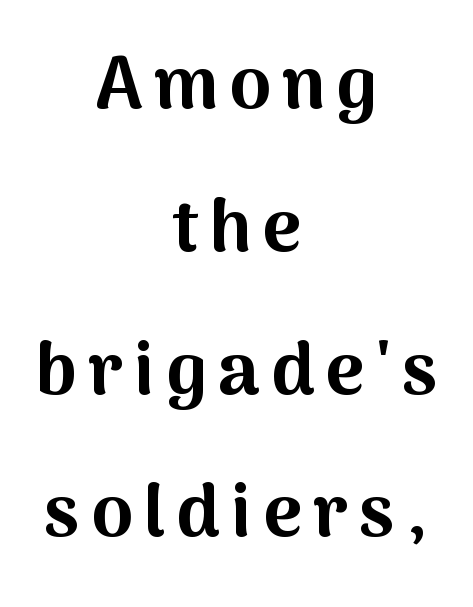
{"serif": "no", "italic": "no", "bold": "yes", "weight": "bold", "width": "normal", "stroke_contrast": "medium", "x_height": "medium", "monospaced": "no", "underline": "no", "align": "center", "line_spacing": "loose", "line_spacing_ratio": 1.93, "glyph_px": 74}
